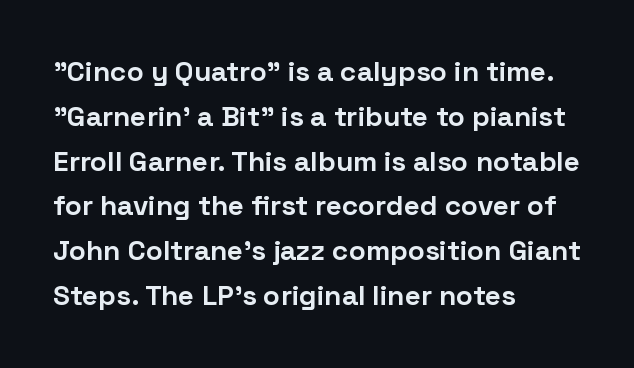
Rule under the text: the space is simply empty. Spacing verdict: proportional, widths tailored to each character. Posture: upright roman. Students, note that the glyphs here touch the page at normal intervals. Notice how the passage keeps a crisp vertical edge on the left only. Observe the absence of serifs on each vertical stroke in this sample.
